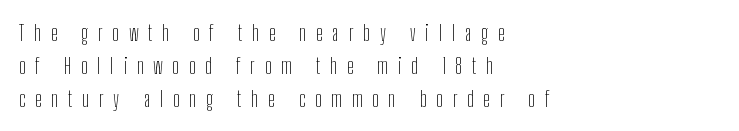
{"italic": "no", "bold": "no", "underline": "no", "align": "left", "line_spacing": "normal", "line_spacing_ratio": 1.5, "letter_spacing": "wide", "letter_spacing_em": 0.45, "glyph_px": 22}
